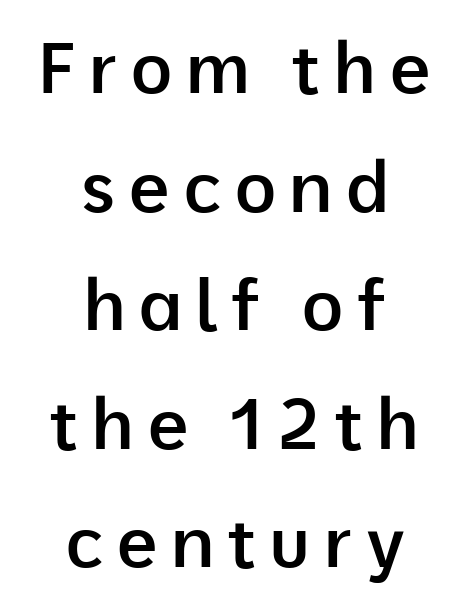
The image shows 71 px semibold sans-serif type, upright; set centered, normal line spacing (1.67x), not underlined; low stroke contrast and a medium x-height.
